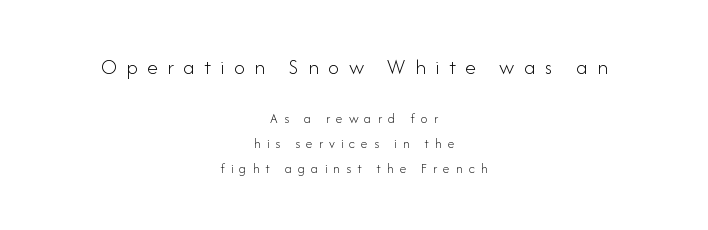
{"italic": "no", "bold": "no", "underline": "no", "align": "center", "line_spacing_ratio": 1.78, "letter_spacing": "wide", "letter_spacing_em": 0.43, "larger_block": "first", "size_ratio": 1.57, "glyph_px": 22}
